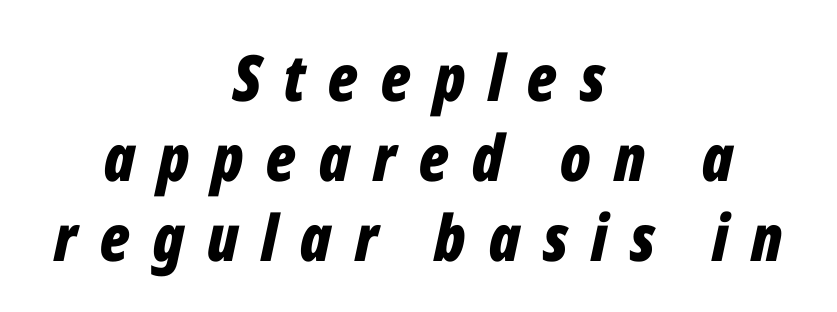
Q: Is the text bold? A: Yes.
Q: Is the text italic (slanted)? A: Yes, it leans right by about 12 degrees.
Q: Is the text underlined? A: No.
Q: How is the paragraph aligned? A: Centered.
Q: Is the spacing between letters normal or unusually wide? A: Unusually wide.
Q: Is the spacing between lines tight, normal or loose? A: Normal.
Q: Width (condensed, normal, or wide)? A: Condensed.
Q: Stroke contrast? A: Low.
Q: x-height? A: Medium.
Q: Monospaced? A: No.
